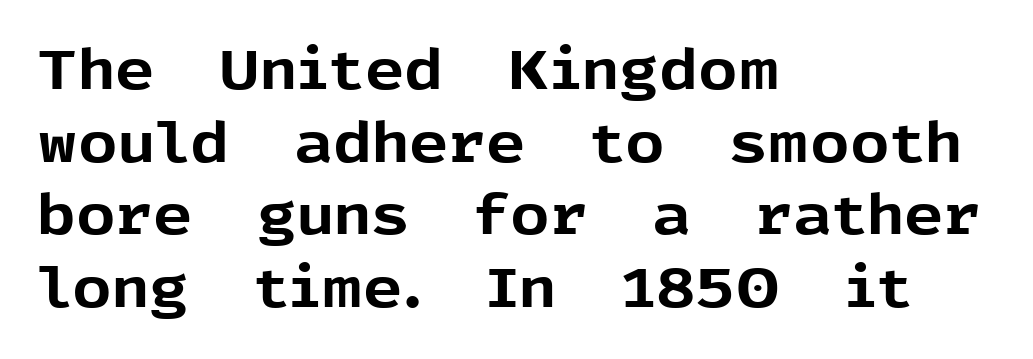
{"serif": "no", "italic": "no", "bold": "yes", "weight": "bold", "width": "normal", "x_height": "medium", "monospaced": "no", "underline": "no", "align": "left", "line_spacing": "normal", "line_spacing_ratio": 1.32, "letter_spacing": "normal", "letter_spacing_em": 0.0, "glyph_px": 55}
